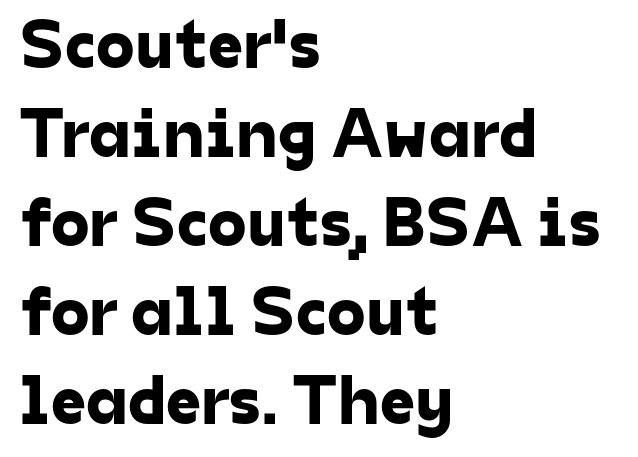
Q: Is the typeface a serif or a sans-serif typeface? A: Sans-serif.
Q: Is the text underlined? A: No.
Q: How is the paragraph aligned? A: Left-aligned.
Q: Is the spacing between letters normal or unusually wide? A: Normal.
Q: Is the spacing between lines tight, normal or loose? A: Normal.
Q: Width (condensed, normal, or wide)? A: Normal.
Q: Stroke contrast? A: Low.
Q: x-height? A: Medium.
Q: Monospaced? A: No.
